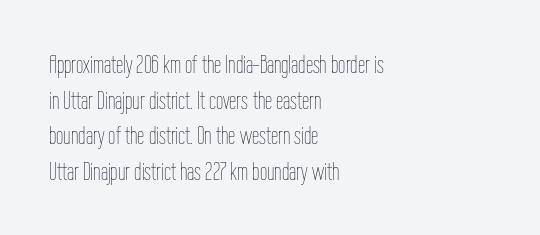
Q: Is the text bold? A: No.
Q: Is the text italic (slanted)? A: No, it is upright.
Q: Is the text underlined? A: No.
Q: How is the paragraph aligned? A: Left-aligned.
Q: Is the spacing between letters normal or unusually wide? A: Normal.
Q: Is the spacing between lines tight, normal or loose? A: Normal.
